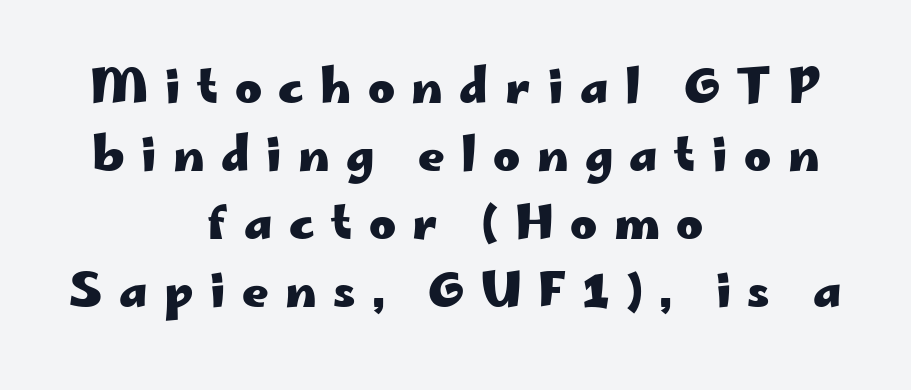
{"serif": "no", "italic": "no", "bold": "yes", "weight": "heavy", "width": "wide", "stroke_contrast": "low", "x_height": "small", "monospaced": "no", "underline": "no", "align": "center", "line_spacing": "normal", "line_spacing_ratio": 1.48, "letter_spacing": "wide", "letter_spacing_em": 0.36, "glyph_px": 46}
